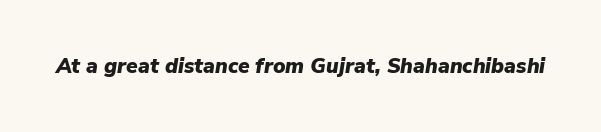
{"italic": "yes", "lean": "right", "slant_degrees": 9, "bold": "yes", "underline": "no", "letter_spacing": "normal", "letter_spacing_em": 0.0, "glyph_px": 21}
